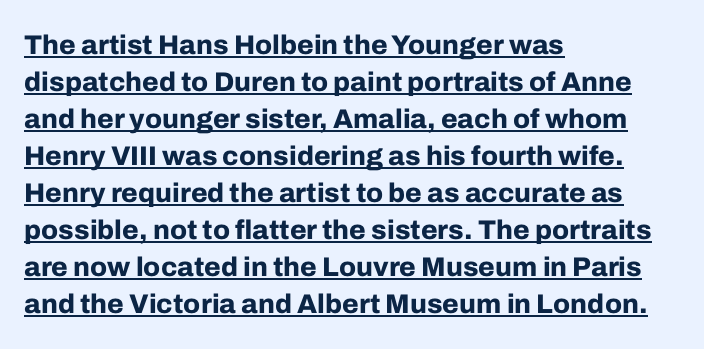
The image shows 27 px bold type, upright; set left-aligned, normal line spacing (1.37x), normal letter spacing, underlined.
